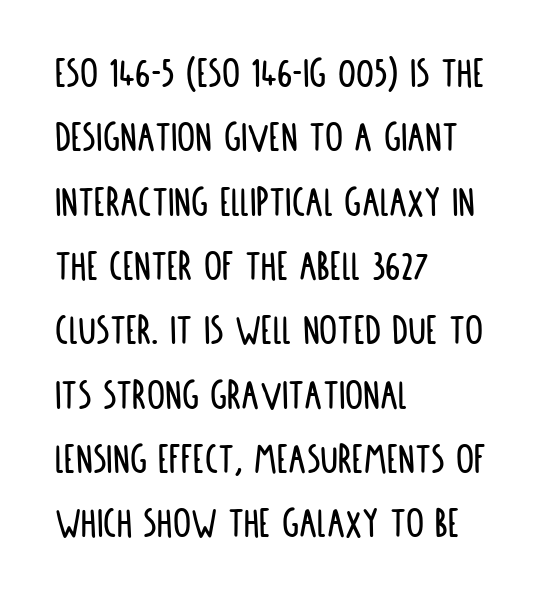
{"serif": "no", "italic": "no", "width": "condensed", "stroke_contrast": "low", "x_height": "large", "monospaced": "no", "underline": "no", "align": "left", "line_spacing": "normal", "line_spacing_ratio": 1.43, "letter_spacing": "normal", "letter_spacing_em": 0.0, "glyph_px": 45}
